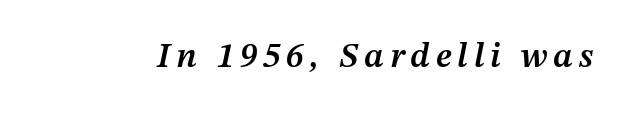
Varying glyph widths throughout — classic text-font behaviour. The passage shown is not underscored anywhere. These words are printed semibold, heavier than regular yet not bold. The lettering tilts uniformly, giving the passage an italic look.
